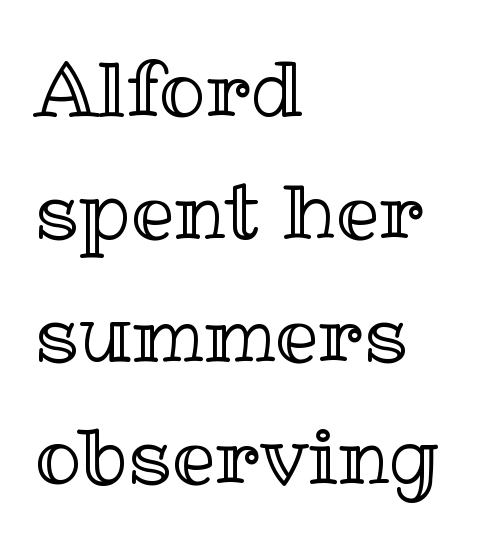
Short and long lines alike share a common starting point at left. Each letter keeps its own natural width here, so spacing adapts to shape. Caption: standard tracking, unaltered. The passage shown is not underscored anywhere. The letters stand upright; this is a roman face. In terms of leading, this rendering sits right in the middle.
